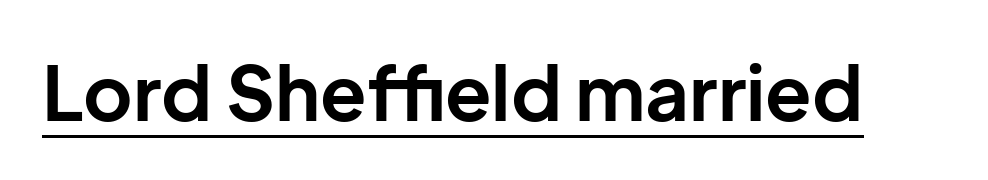
Q: Is the text bold? A: Yes.
Q: Is the text italic (slanted)? A: No, it is upright.
Q: Is the typeface a serif or a sans-serif typeface? A: Sans-serif.
Q: Is the text underlined? A: Yes.
Q: Is the spacing between letters normal or unusually wide? A: Normal.
Q: Width (condensed, normal, or wide)? A: Normal.
Q: Stroke contrast? A: Low.
Q: x-height? A: Medium.
Q: Monospaced? A: No.
